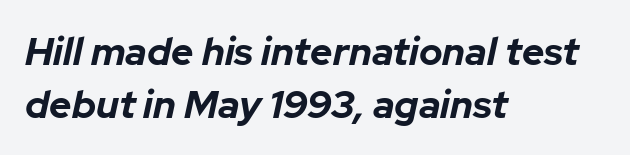
Students, observe: this is what conventionally led text looks like. Its strokes are broad and dark, the hallmark of bold type. The glyphs are unaccompanied by any horizontal stroke below them. Typeset ragged right — the left edge is the straight one. The lettering tilts uniformly, giving the passage an italic look.
